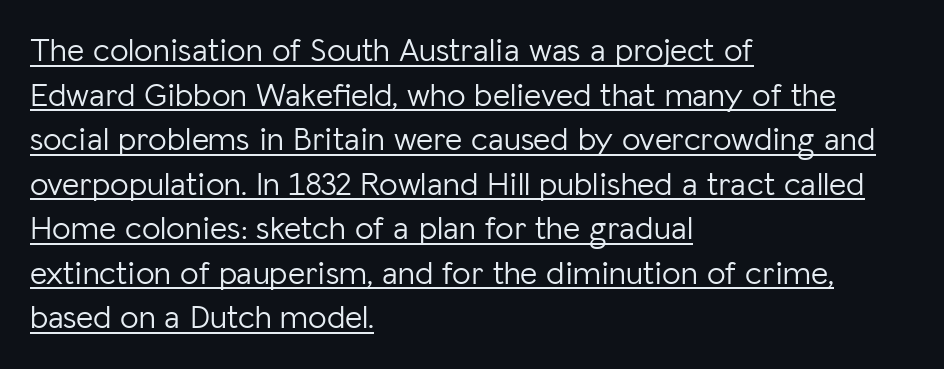
The image shows 33 px light sans-serif type, upright; set left-aligned, normal line spacing (1.35x), normal letter spacing, underlined; low stroke contrast and a medium x-height.
